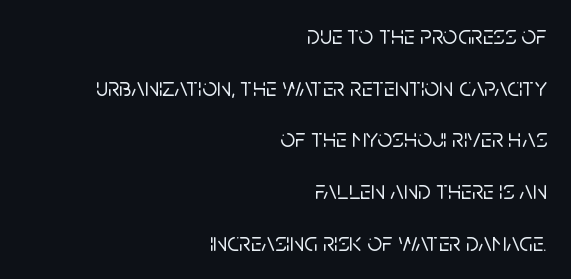
Q: Is the text italic (slanted)? A: No, it is upright.
Q: Is the text underlined? A: No.
Q: How is the paragraph aligned? A: Right-aligned.
Q: Is the spacing between letters normal or unusually wide? A: Normal.
Q: Is the spacing between lines tight, normal or loose? A: Loose.
